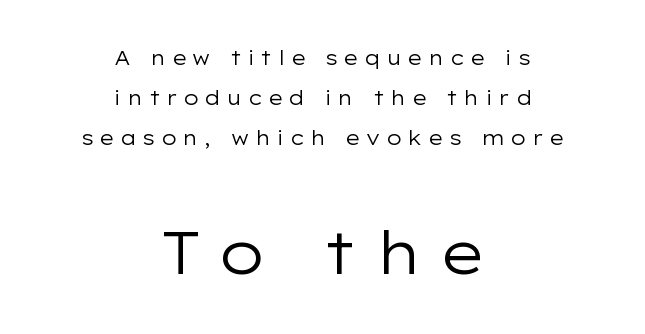
The gaps between neighbouring characters are conspicuously large. Reading top to bottom, the characters get bigger at the block break. Beneath every word, the page is bare. Whoever set this chose breathing room over compactness in the vertical rhythm. This is roman type, the default non-slanted kind.
